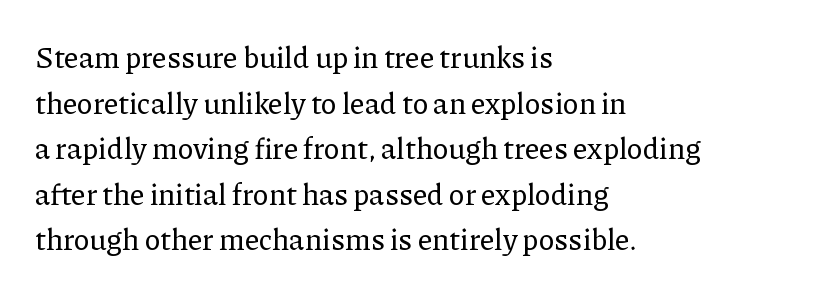
The image shows 29 px serif type, upright; set left-aligned, normal line spacing (1.57x), normal letter spacing, not underlined; low stroke contrast and a medium x-height.
